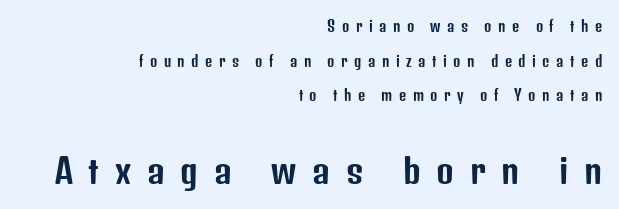
Posture: vertical. Anything drawn beneath the words? Only blank space. The lines are spread far apart with generous leading. Looks like regular typesetting: each glyph gets only the width it needs. Short and long lines alike share a common ending point at right. To sum up the face: it is a sans, with no serifs.
